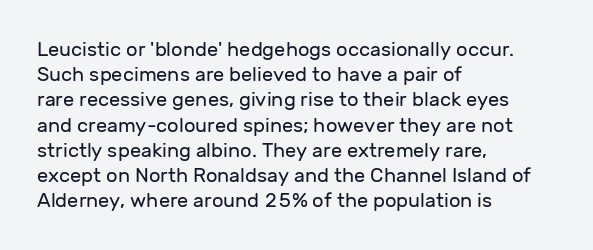
Q: Is the text bold? A: No.
Q: Is the text italic (slanted)? A: No, it is upright.
Q: Is the text underlined? A: No.
Q: How is the paragraph aligned? A: Left-aligned.
Q: Is the spacing between letters normal or unusually wide? A: Normal.
Q: Is the spacing between lines tight, normal or loose? A: Normal.
